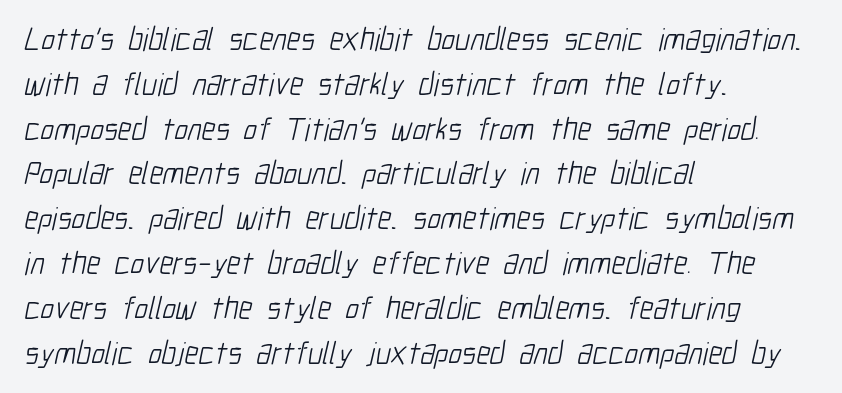
Evenly set lines give the paragraph a standard silhouette. The baseline area is clear. Varying glyph widths throughout — classic text-font behaviour. There is no visible air inserted between adjacent glyphs.
